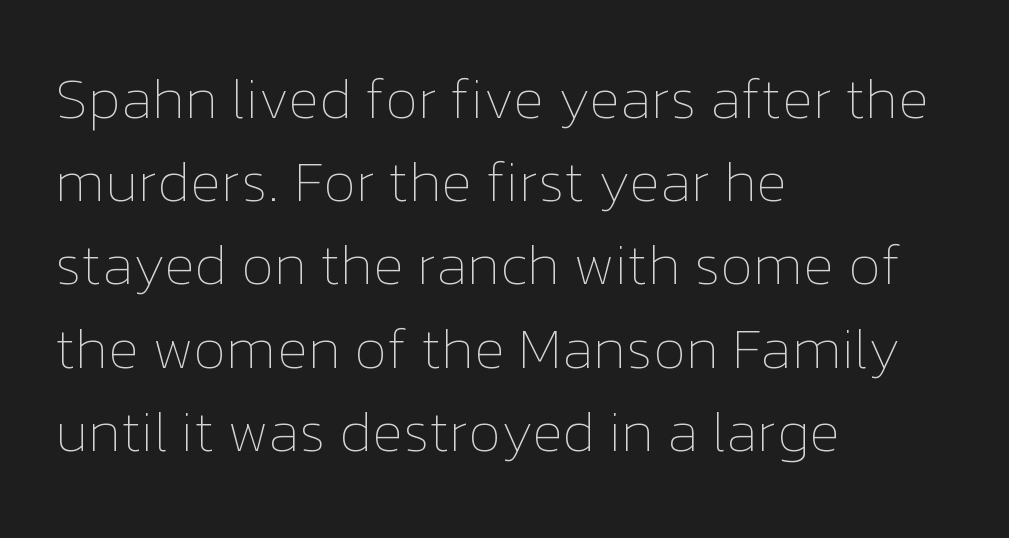
Q: Is the text bold? A: No.
Q: Is the text italic (slanted)? A: No, it is upright.
Q: Is the text underlined? A: No.
Q: How is the paragraph aligned? A: Left-aligned.
Q: Is the spacing between letters normal or unusually wide? A: Normal.
Q: Is the spacing between lines tight, normal or loose? A: Normal.
Q: Width (condensed, normal, or wide)? A: Normal.
Q: Stroke contrast? A: Low.
Q: x-height? A: Medium.
Q: Monospaced? A: No.
